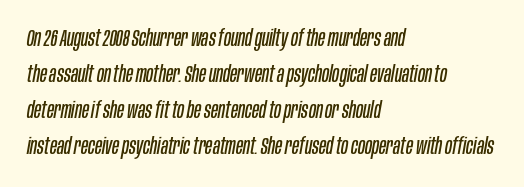
{"italic": "yes", "lean": "right", "slant_degrees": 10, "bold": "no", "underline": "no", "align": "left", "line_spacing": "normal", "line_spacing_ratio": 1.56, "letter_spacing": "normal", "letter_spacing_em": 0.0, "glyph_px": 23}
